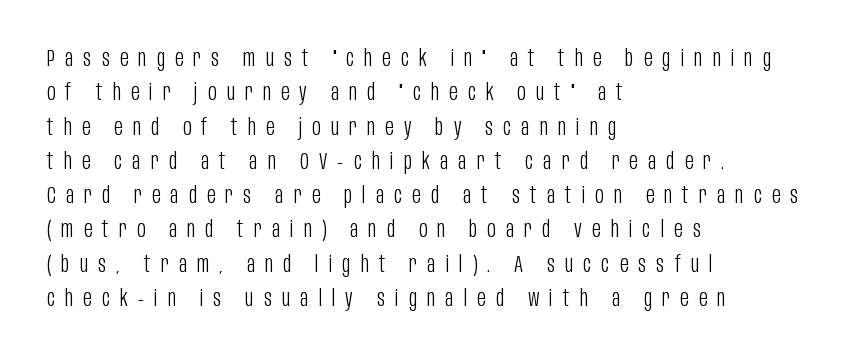
{"italic": "no", "bold": "no", "underline": "no", "align": "left", "line_spacing": "normal", "line_spacing_ratio": 1.49, "letter_spacing": "wide", "letter_spacing_em": 0.44, "glyph_px": 23}
